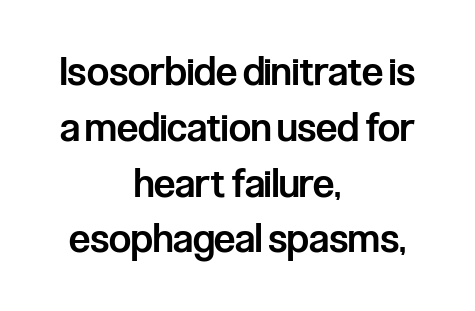
Q: Is the text bold? A: Semi-bold.
Q: Is the text italic (slanted)? A: No, it is upright.
Q: Is the typeface a serif or a sans-serif typeface? A: Sans-serif.
Q: Is the text underlined? A: No.
Q: How is the paragraph aligned? A: Centered.
Q: Is the spacing between letters normal or unusually wide? A: Normal.
Q: Is the spacing between lines tight, normal or loose? A: Normal.
Q: Width (condensed, normal, or wide)? A: Condensed.
Q: Stroke contrast? A: Low.
Q: x-height? A: Medium.
Q: Monospaced? A: No.
